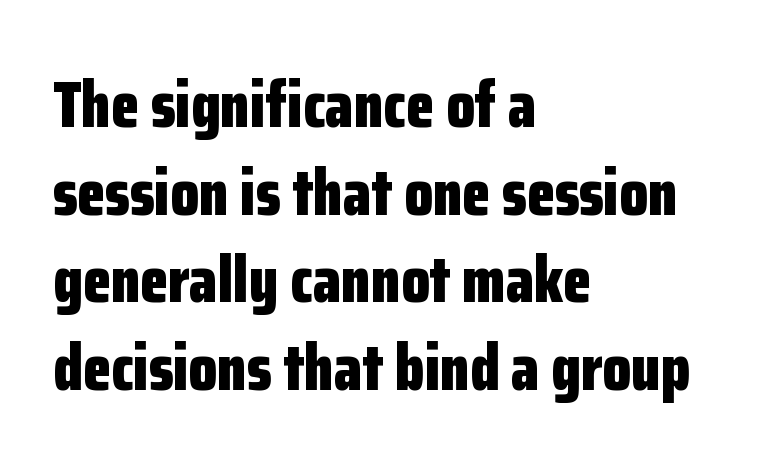
{"serif": "no", "italic": "no", "bold": "yes", "weight": "bold", "width": "condensed", "stroke_contrast": "low", "x_height": "medium", "monospaced": "no", "underline": "no", "align": "left", "line_spacing": "normal", "line_spacing_ratio": 1.35, "letter_spacing": "normal", "letter_spacing_em": 0.0, "glyph_px": 65}
